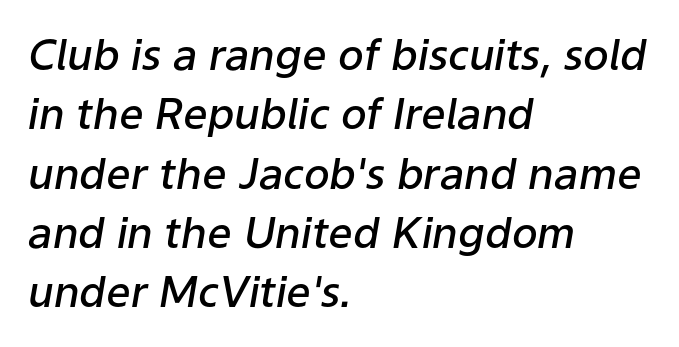
Looking at the ascenders, they clearly lean. Stroke thickness is moderately raised; the sample reads as semibold. Reading down the column, the eye jumps a familiar distance to each next line. The line texture is even and compact thanks to regular tracking.
